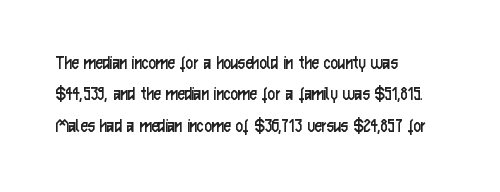
Q: Is the text bold? A: No.
Q: Is the text italic (slanted)? A: No, it is upright.
Q: Is the text underlined? A: No.
Q: How is the paragraph aligned? A: Left-aligned.
Q: Is the spacing between letters normal or unusually wide? A: Normal.
Q: Is the spacing between lines tight, normal or loose? A: Normal.
